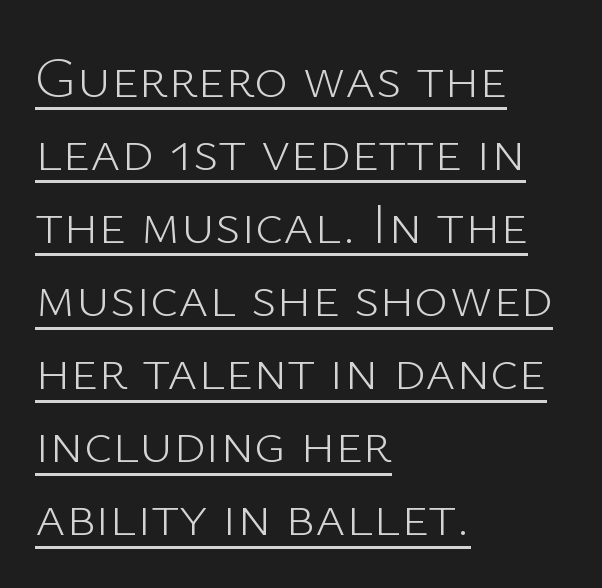
Q: Is the text bold? A: No.
Q: Is the text italic (slanted)? A: No, it is upright.
Q: Is the typeface a serif or a sans-serif typeface? A: Sans-serif.
Q: Is the text underlined? A: Yes.
Q: How is the paragraph aligned? A: Left-aligned.
Q: Is the spacing between letters normal or unusually wide? A: Normal.
Q: Is the spacing between lines tight, normal or loose? A: Normal.
Q: Width (condensed, normal, or wide)? A: Normal.
Q: Stroke contrast? A: Low.
Q: x-height? A: Medium.
Q: Monospaced? A: No.
